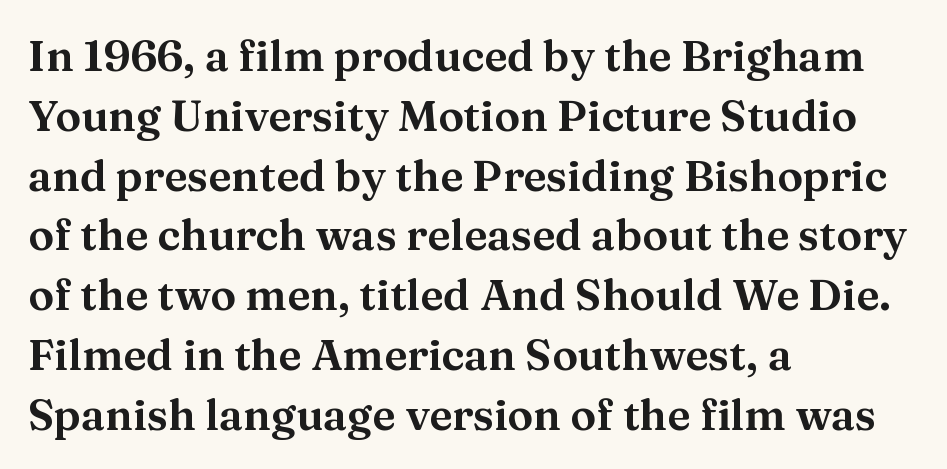
The image shows 43 px wide serif type, upright; set left-aligned, normal line spacing (1.39x), normal letter spacing, not underlined; medium stroke contrast and a medium x-height.
